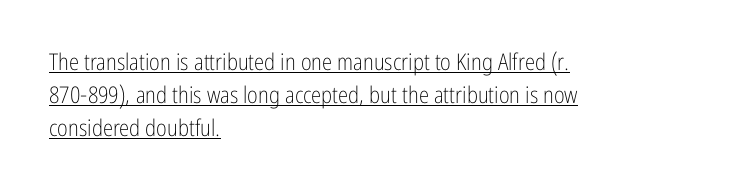
Every character sits straight up, as roman type does. Notice how descenders clear the ascenders below comfortably — that's standard leading. Inter-character spacing is left at the font's built-in metrics. Stems and bowls with no extra thickness — not bold.
